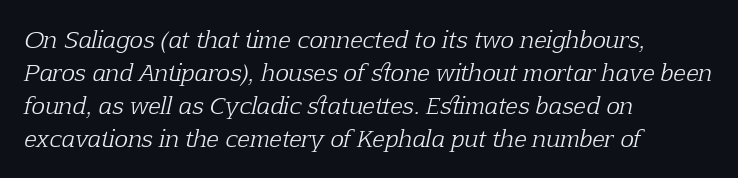
The image shows 23 px text type, italic (leaning right); set left-aligned, normal line spacing (1.44x), normal letter spacing, not underlined.
